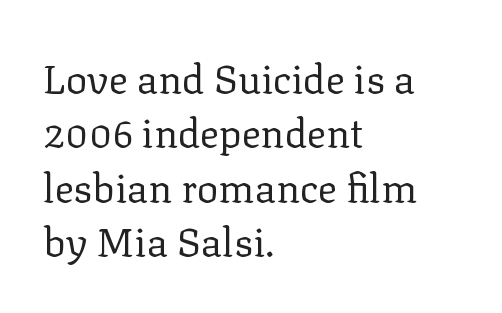
Small tapered or slab feet sit at the stroke ends, so this counts as serif. A clean baseline with only descenders dipping below it. The rendering anchors every line to the left-hand side. Here the designer chose a conventional face with non-uniform glyph widths.
